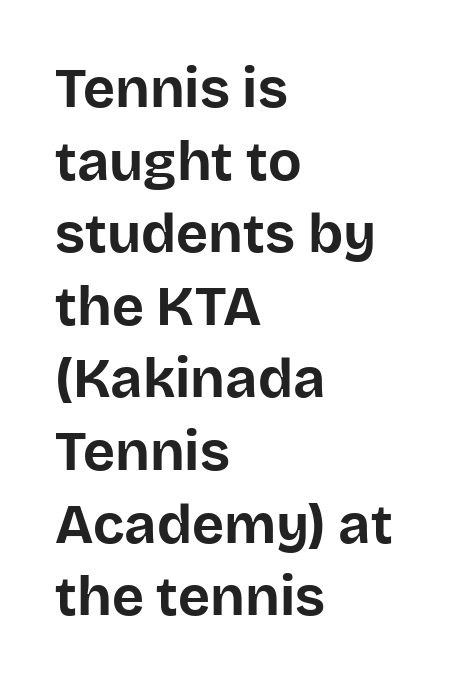
The image shows 55 px bold sans-serif type, upright; set left-aligned, normal line spacing (1.32x), normal letter spacing, not underlined; low stroke contrast and a large x-height.
